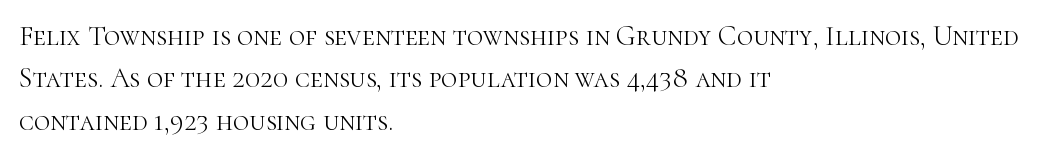
In CSS terms this would be text-align: left. The lettering stays uniformly vertical, giving the passage a roman look. Tracking here is standard; glyphs follow each other at the usual distance. Serif or sans? Serif — the stroke terminals have little feet.
